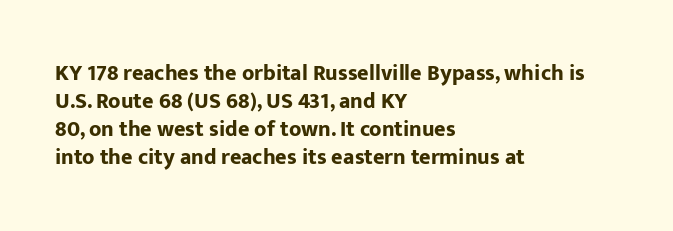
{"italic": "no", "bold": "yes", "underline": "no", "align": "left", "line_spacing": "normal", "line_spacing_ratio": 1.27, "letter_spacing": "normal", "letter_spacing_em": 0.0, "glyph_px": 22}
